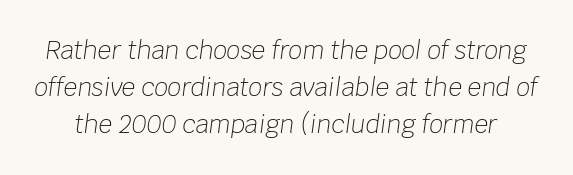
The image shows 24 px text type, italic (leaning right); set normal line spacing (1.54x), normal letter spacing, not underlined.
